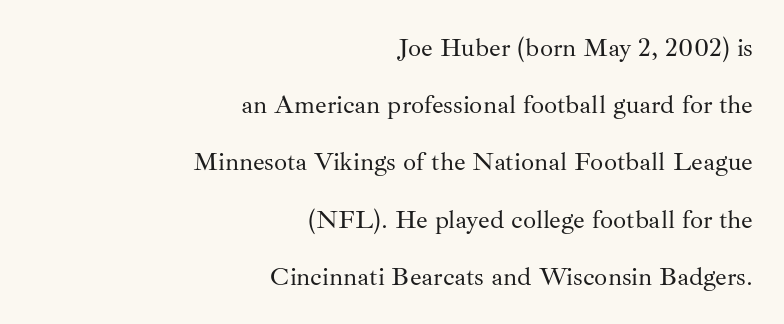
The image shows 26 px text type, upright; set right-aligned, loose line spacing (2.2x), normal letter spacing, not underlined.
